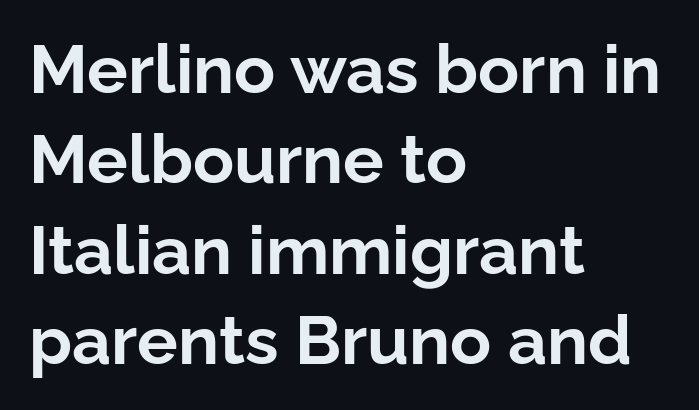
Q: Is the text bold? A: Yes.
Q: Is the text italic (slanted)? A: No, it is upright.
Q: Is the typeface a serif or a sans-serif typeface? A: Sans-serif.
Q: Is the text underlined? A: No.
Q: How is the paragraph aligned? A: Left-aligned.
Q: Is the spacing between letters normal or unusually wide? A: Normal.
Q: Is the spacing between lines tight, normal or loose? A: Normal.
Q: Width (condensed, normal, or wide)? A: Normal.
Q: Stroke contrast? A: Low.
Q: x-height? A: Medium.
Q: Monospaced? A: No.
